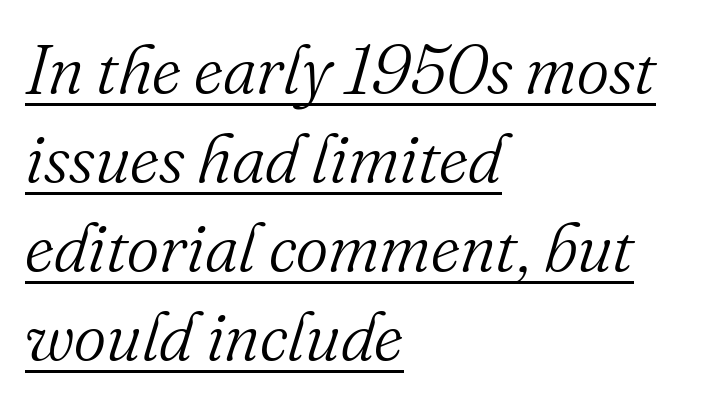
The image shows 69 px light serif type, italic (leaning right); set left-aligned, normal line spacing (1.29x), normal letter spacing, underlined; medium stroke contrast and a small x-height.
